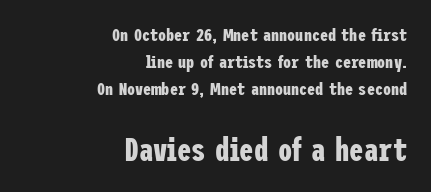
Underlining? Definitely not there. The later block is typeset at a bigger size than the earlier block. Typesetter's note: full bold, strokes at maximum text heaviness. Words appear dense and cohesive because spacing is normal.
